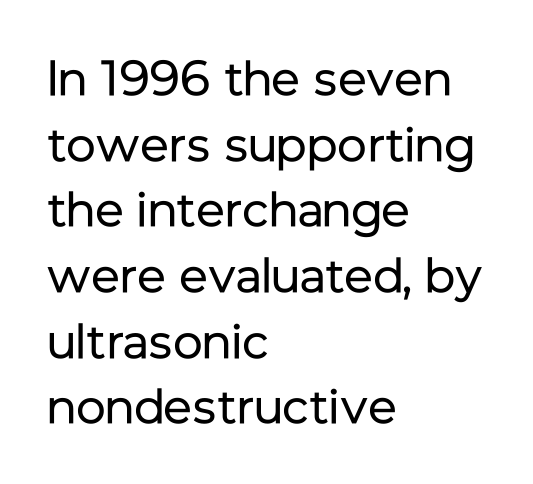
Descenders are the only things crossing below the line. The paragraph has a hard left edge and a soft right edge. The rendering uses natural spacing where letterforms have individual widths. Bold? No — there's no thickening of the strokes.
